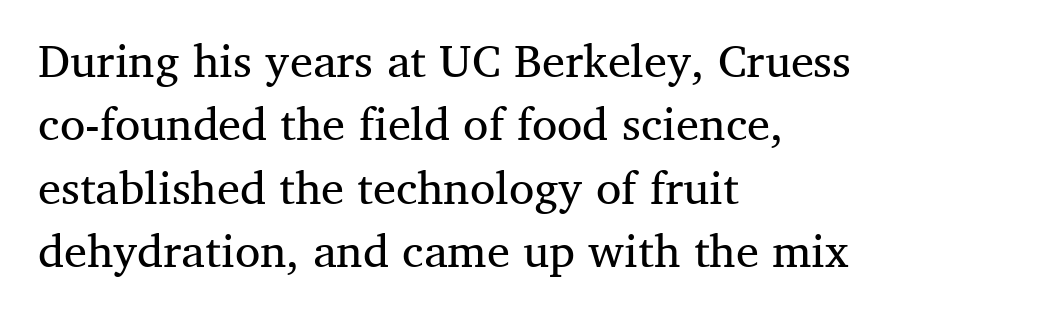
The typography opts for an upright posture over an oblique one. Reading down the block, your eye returns to a fixed left position each line. Weight: in the light-to-regular range. Note the varied advance widths — an 'i' is clearly narrower than an 'm'. The letters carry serifs — small finishing strokes at the ends of their stems.
